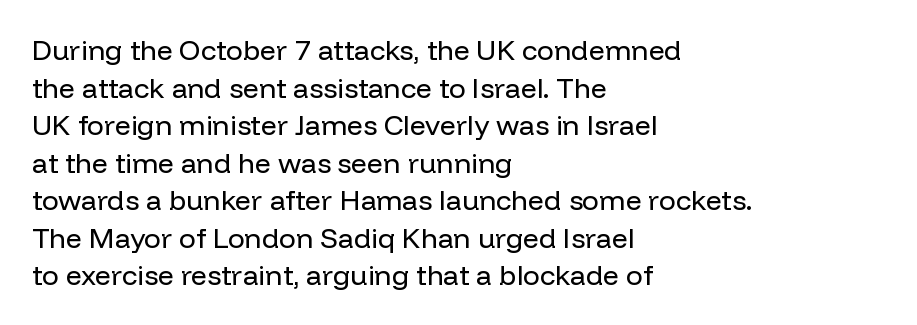
The image shows 28 px regular-weight sans-serif type, upright; set left-aligned, normal line spacing (1.34x), normal letter spacing, not underlined; low stroke contrast and a medium x-height.
